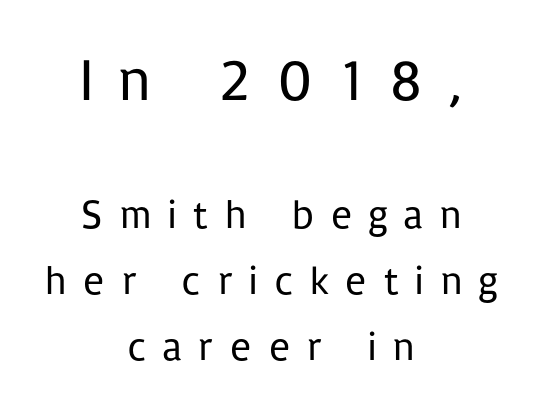
{"serif": "no", "italic": "no", "bold": "no", "weight": "regular", "width": "normal", "stroke_contrast": "low", "x_height": "medium", "monospaced": "no", "underline": "no", "align": "center", "line_spacing": "normal", "line_spacing_ratio": 1.66, "letter_spacing": "wide", "letter_spacing_em": 0.38, "larger_block": "first", "size_ratio": 1.5, "glyph_px": 60}
